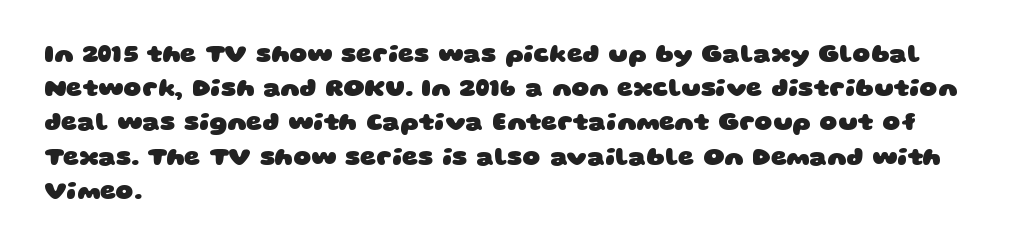
The image shows 25 px bold type; set left-aligned, normal line spacing (1.37x), normal letter spacing, not underlined.
